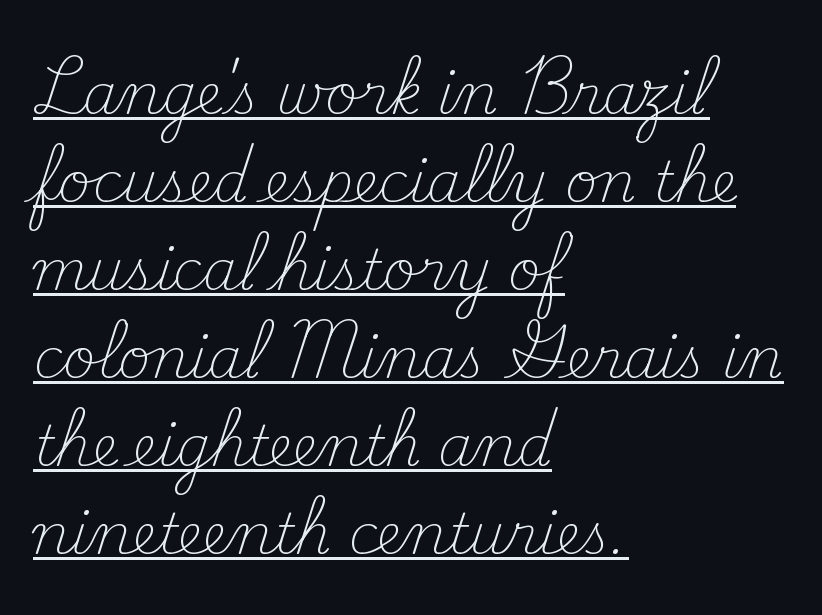
The image shows 55 px light serif type; set left-aligned, normal line spacing (1.6x), normal letter spacing, underlined; medium stroke contrast and a small x-height.
